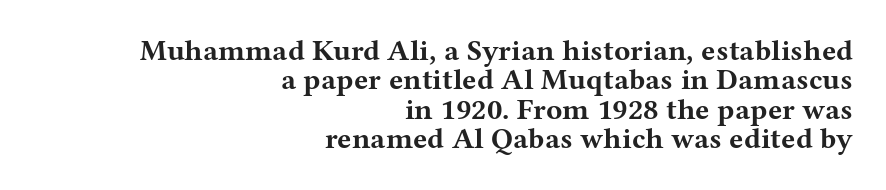
This sample has the flowing, uneven cadence of proportional lettering. Reading down the column, the eye jumps only a short way to each next line. Tracking here is standard; glyphs follow each other at the usual distance. What weight is shown? A full bold with thick strokes. Rule under the text: the space is simply empty.
